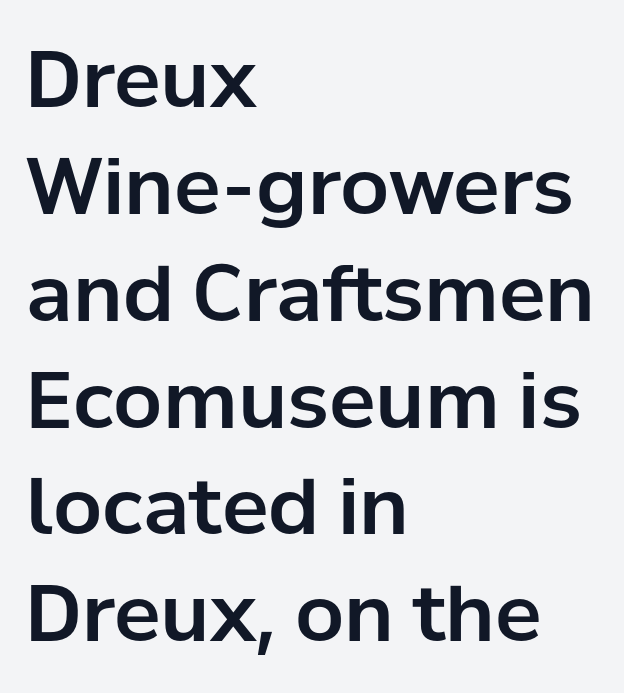
Q: Is the text italic (slanted)? A: No, it is upright.
Q: Is the typeface a serif or a sans-serif typeface? A: Sans-serif.
Q: Is the text underlined? A: No.
Q: How is the paragraph aligned? A: Left-aligned.
Q: Is the spacing between letters normal or unusually wide? A: Normal.
Q: Is the spacing between lines tight, normal or loose? A: Normal.
Q: Width (condensed, normal, or wide)? A: Normal.
Q: Stroke contrast? A: Low.
Q: x-height? A: Medium.
Q: Monospaced? A: No.
